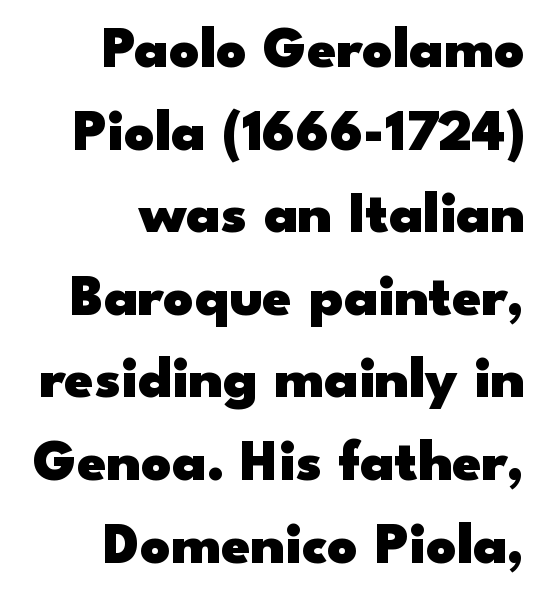
Q: Is the text bold? A: Yes.
Q: Is the text italic (slanted)? A: No, it is upright.
Q: Is the typeface a serif or a sans-serif typeface? A: Sans-serif.
Q: Is the text underlined? A: No.
Q: How is the paragraph aligned? A: Right-aligned.
Q: Is the spacing between letters normal or unusually wide? A: Normal.
Q: Is the spacing between lines tight, normal or loose? A: Normal.
Q: Width (condensed, normal, or wide)? A: Wide.
Q: Stroke contrast? A: Low.
Q: x-height? A: Small.
Q: Monospaced? A: No.
